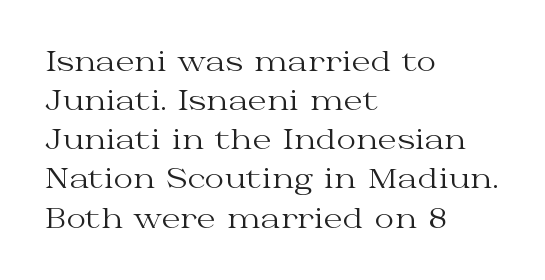
Default kerning and tracking; the words read as compact shapes. No heavy texture on the line: the type isn't bold. A roman cut, with each character standing at attention. Notice how the passage keeps a crisp vertical edge on the left only. Bare-footed words on every line.
